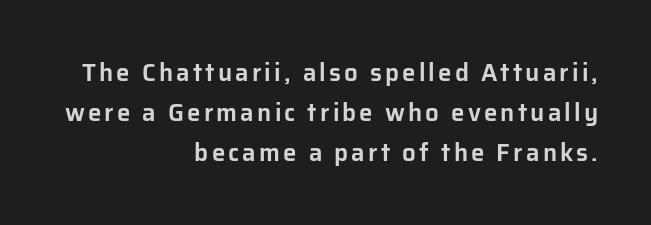
Whoever set this chose a conventional vertical rhythm. Do the letters lean? They stand straight. In CSS terms this would be text-align: right. Rule under the text: the space is simply empty.
